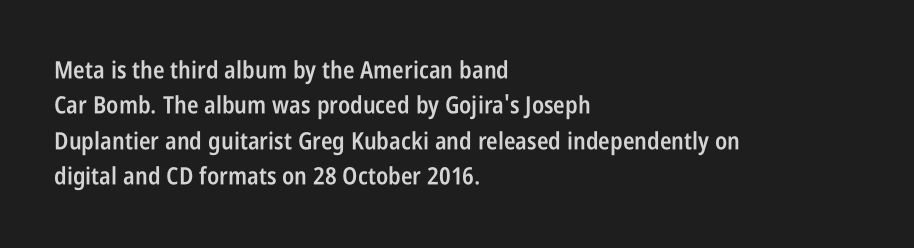
A fair bit of extra ink — the face is semibold, not bold. A roman cut, with each character standing at attention. The ragged edge is on the right, which tells us the setting is flush left. Leading: standard. The area under the type is left untouched.
